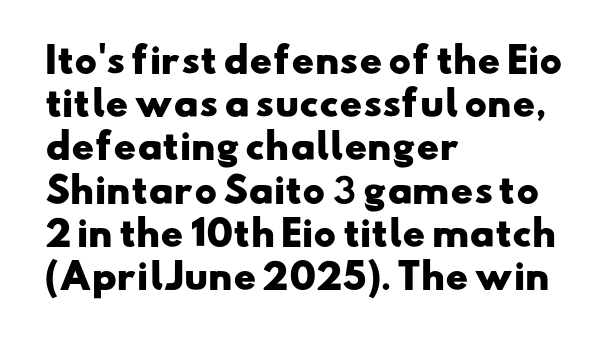
{"serif": "no", "bold": "yes", "weight": "heavy", "width": "wide", "stroke_contrast": "low", "x_height": "small", "monospaced": "no", "underline": "no", "align": "left", "line_spacing": "normal", "line_spacing_ratio": 1.27, "letter_spacing": "normal", "letter_spacing_em": 0.0, "glyph_px": 34}
